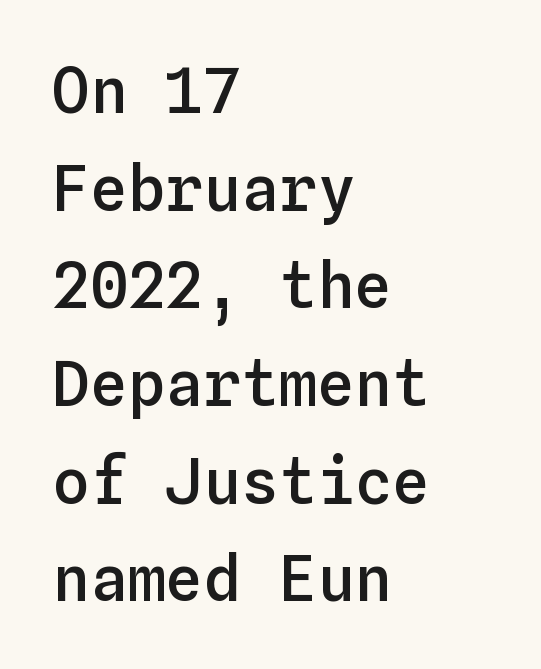
Q: Is the text bold? A: Semi-bold.
Q: Is the text italic (slanted)? A: No, it is upright.
Q: Is the text underlined? A: No.
Q: How is the paragraph aligned? A: Left-aligned.
Q: Is the spacing between letters normal or unusually wide? A: Normal.
Q: Is the spacing between lines tight, normal or loose? A: Normal.
Q: Width (condensed, normal, or wide)? A: Normal.
Q: Stroke contrast? A: Low.
Q: x-height? A: Medium.
Q: Monospaced? A: Yes.
